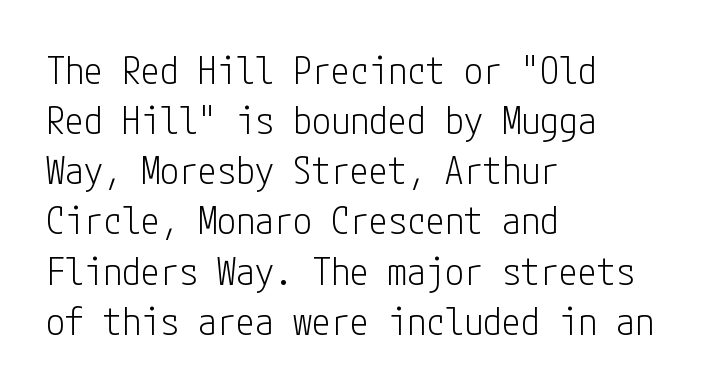
{"serif": "no", "italic": "no", "bold": "no", "weight": "light", "width": "condensed", "stroke_contrast": "low", "x_height": "medium", "underline": "no", "align": "left", "line_spacing": "normal", "line_spacing_ratio": 1.32, "letter_spacing": "normal", "letter_spacing_em": 0.0, "glyph_px": 38}
